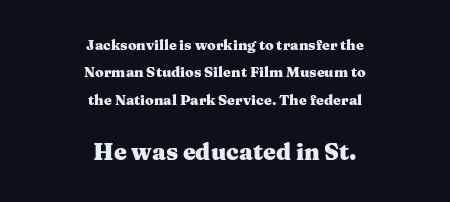
Q: Is the text bold? A: Yes.
Q: Is the text italic (slanted)? A: No, it is upright.
Q: Is the text underlined? A: No.
Q: How is the paragraph aligned? A: Centered.
Q: Is the spacing between letters normal or unusually wide? A: Normal.
Q: Is the spacing between lines tight, normal or loose? A: Loose.
Q: Which block of text is set in a larger size, the first (top) or the second (bottom)? A: The second (bottom) one.
